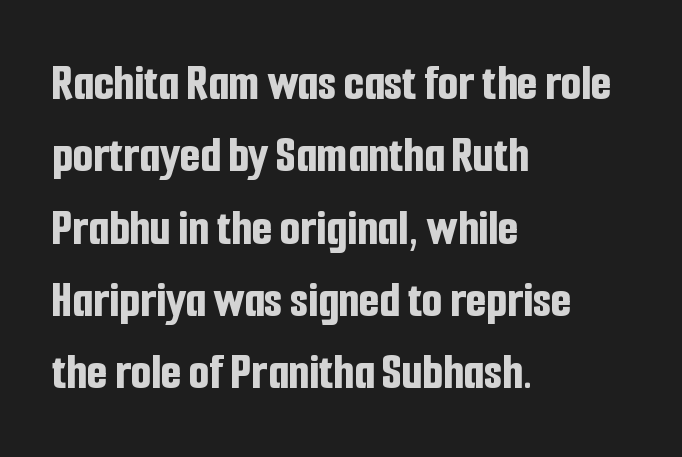
The image shows 52 px bold, condensed sans-serif type, upright; set left-aligned, normal line spacing (1.39x), normal letter spacing, not underlined; low stroke contrast and a medium x-height.
